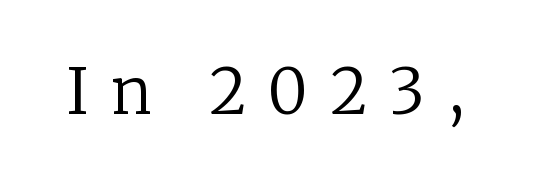
The image shows 63 px regular-weight serif type, upright; set unusually wide letter spacing (+0.34 em), not underlined; low stroke contrast and a medium x-height.
